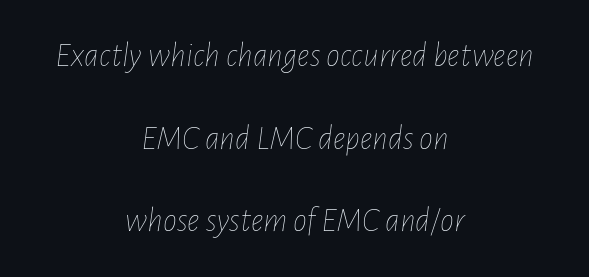
Is the type slanted? Yes — the strokes lean at a clear angle. Spacing verdict: proportional, widths tailored to each character. Weight: in the light-to-regular range. Does the copy run flush right? No — it is centered line by line. Notice the wide empty band between every row — that's loose leading. Plain, unruled lines of type.
